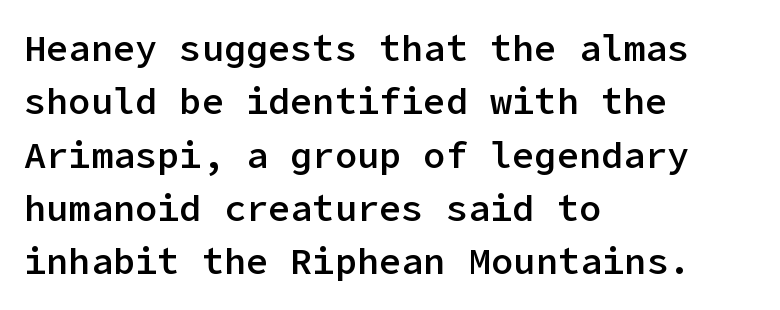
{"serif": "no", "italic": "no", "bold": "semi", "weight": "semibold", "width": "normal", "stroke_contrast": "low", "x_height": "medium", "underline": "no", "align": "left", "line_spacing": "normal", "line_spacing_ratio": 1.44, "letter_spacing": "normal", "letter_spacing_em": 0.0, "glyph_px": 37}
